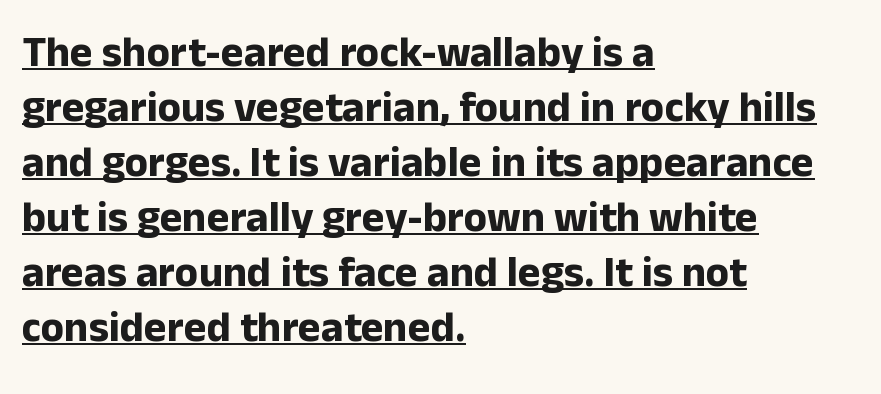
Q: Is the text bold? A: Yes.
Q: Is the text italic (slanted)? A: No, it is upright.
Q: Is the typeface a serif or a sans-serif typeface? A: Sans-serif.
Q: Is the text underlined? A: Yes.
Q: How is the paragraph aligned? A: Left-aligned.
Q: Is the spacing between letters normal or unusually wide? A: Normal.
Q: Is the spacing between lines tight, normal or loose? A: Normal.
Q: Width (condensed, normal, or wide)? A: Normal.
Q: Stroke contrast? A: Low.
Q: x-height? A: Medium.
Q: Monospaced? A: No.
